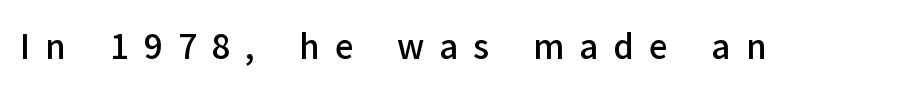
Quick note: underline off. Varying glyph widths throughout — classic text-font behaviour. I'd describe the lettering as semibold — firm but not a full bold. Posture: straight, roman, zero tilt. Spacing between characters has been opened up far beyond the box default.
